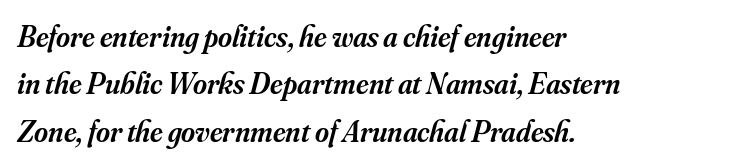
Q: Is the text bold? A: Semi-bold.
Q: Is the text italic (slanted)? A: Yes, it leans right by about 16 degrees.
Q: Is the typeface a serif or a sans-serif typeface? A: Serif.
Q: Is the text underlined? A: No.
Q: How is the paragraph aligned? A: Left-aligned.
Q: Is the spacing between letters normal or unusually wide? A: Normal.
Q: Is the spacing between lines tight, normal or loose? A: Normal.
Q: Width (condensed, normal, or wide)? A: Normal.
Q: Stroke contrast? A: Medium.
Q: x-height? A: Small.
Q: Monospaced? A: No.
